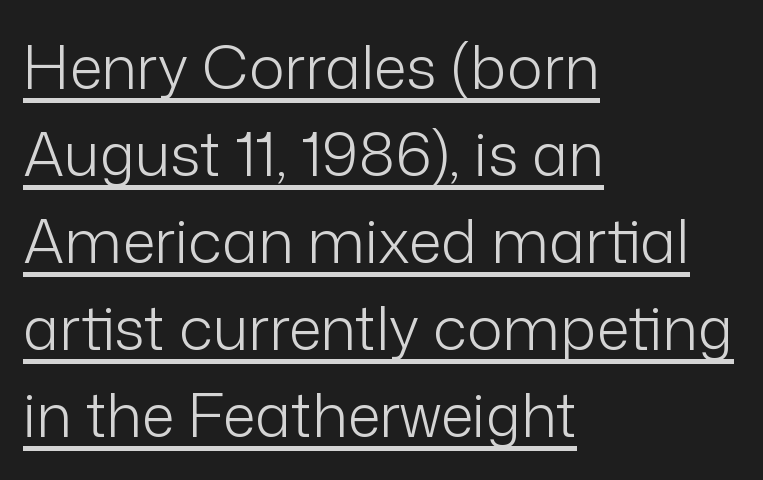
The image shows 60 px light sans-serif type, upright; set left-aligned, normal line spacing (1.45x), normal letter spacing, underlined; low stroke contrast and a medium x-height.
